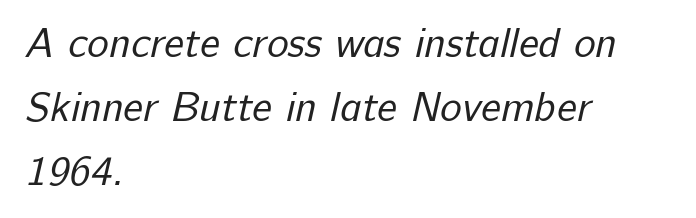
{"serif": "no", "bold": "no", "weight": "regular", "width": "normal", "stroke_contrast": "low", "x_height": "medium", "monospaced": "no", "underline": "no", "align": "left", "line_spacing": "normal", "line_spacing_ratio": 1.56, "letter_spacing": "normal", "letter_spacing_em": 0.0, "glyph_px": 41}
